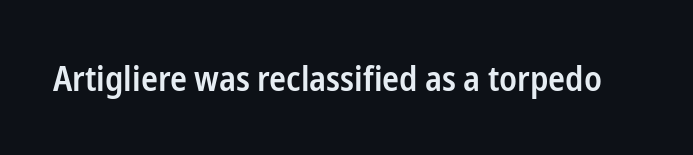
{"serif": "no", "italic": "no", "bold": "semi", "weight": "semibold", "width": "condensed", "stroke_contrast": "low", "x_height": "medium", "monospaced": "no", "underline": "no", "letter_spacing": "normal", "letter_spacing_em": 0.0, "glyph_px": 35}
